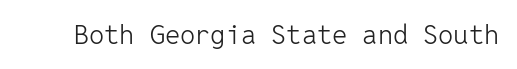
The image shows 27 px text type, upright; set normal letter spacing, not underlined.
